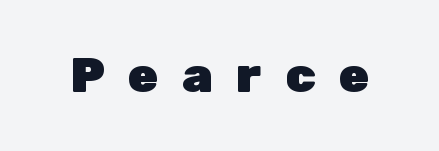
Compared with typical body copy, the letter spacing here is much looser. Each letter keeps its own natural width here, so spacing adapts to shape. The foot of each line stays bare and open. Posture: upright roman. Summary of weight: heavy, a full bold. Is this a sans? Yes — the strokes have no serifs.
